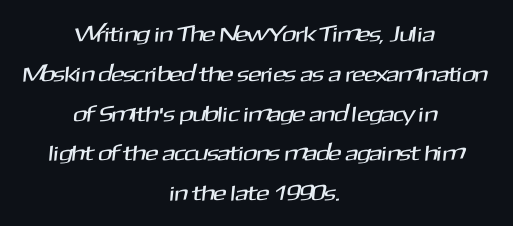
{"underline": "no", "align": "center", "line_spacing_ratio": 1.81, "letter_spacing": "normal", "letter_spacing_em": 0.0, "glyph_px": 22}
